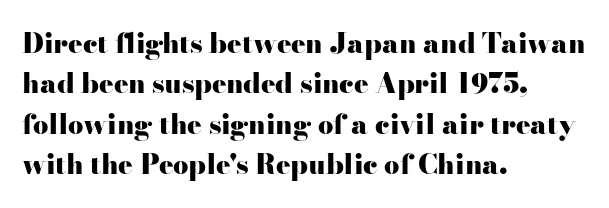
{"italic": "no", "bold": "yes", "underline": "no", "align": "left", "line_spacing": "normal", "line_spacing_ratio": 1.5, "letter_spacing": "normal", "letter_spacing_em": 0.0, "glyph_px": 27}
